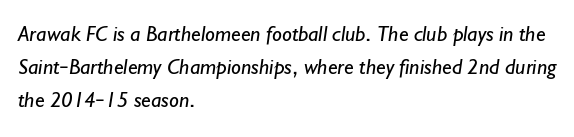
The space directly below the letters is spotless. Horizontal alignment here is leftward, the default for most running prose. This sample keeps an unexceptional amount of space between lines. Compared with typical body copy, the letter spacing here is the same. No extra ink here — the face is not bold.
